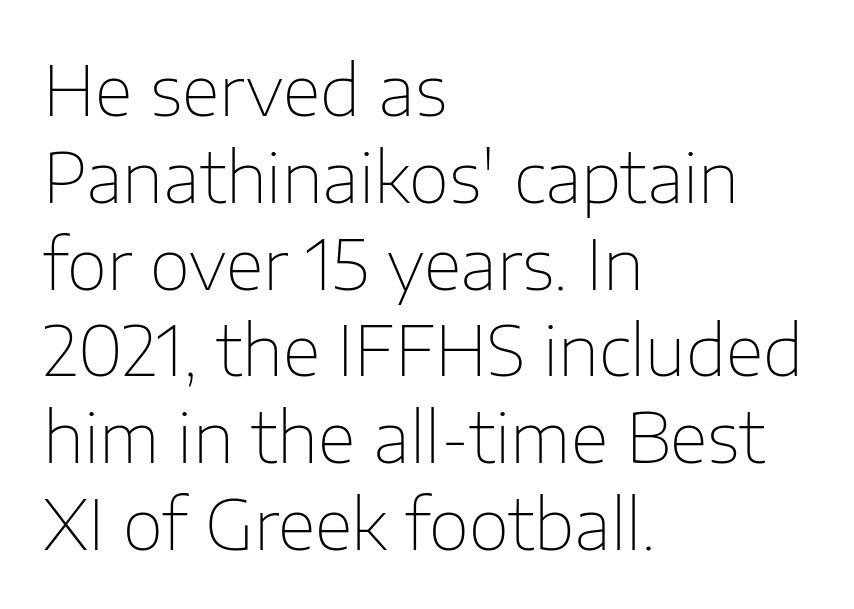
{"serif": "no", "italic": "no", "bold": "no", "weight": "thin", "width": "normal", "stroke_contrast": "low", "x_height": "medium", "monospaced": "no", "underline": "no", "align": "left", "line_spacing_ratio": 1.24, "letter_spacing": "normal", "letter_spacing_em": 0.0, "glyph_px": 70}
